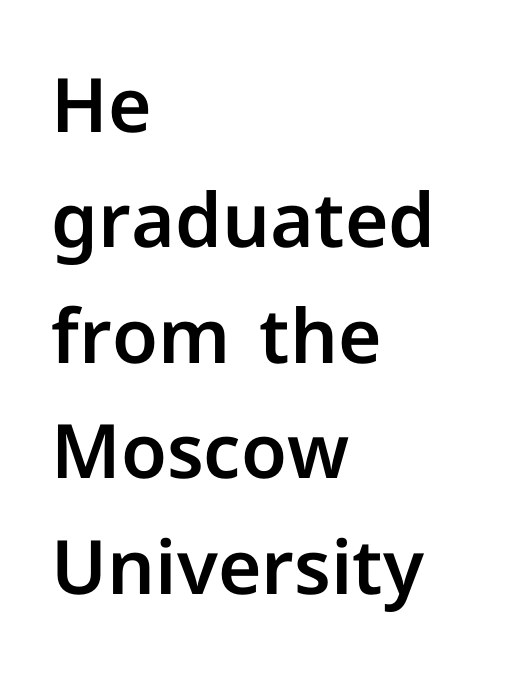
{"serif": "no", "italic": "no", "width": "normal", "stroke_contrast": "low", "x_height": "medium", "monospaced": "no", "underline": "no", "align": "left", "line_spacing": "normal", "line_spacing_ratio": 1.54, "letter_spacing": "normal", "letter_spacing_em": 0.0, "glyph_px": 75}
